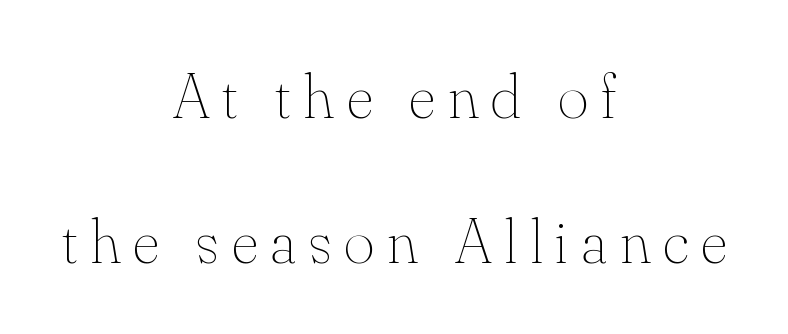
Q: Is the text bold? A: No.
Q: Is the text italic (slanted)? A: No, it is upright.
Q: Is the text underlined? A: No.
Q: How is the paragraph aligned? A: Centered.
Q: Is the spacing between letters normal or unusually wide? A: Unusually wide.
Q: Is the spacing between lines tight, normal or loose? A: Loose.
Q: Width (condensed, normal, or wide)? A: Normal.
Q: Stroke contrast? A: Medium.
Q: x-height? A: Small.
Q: Monospaced? A: No.
